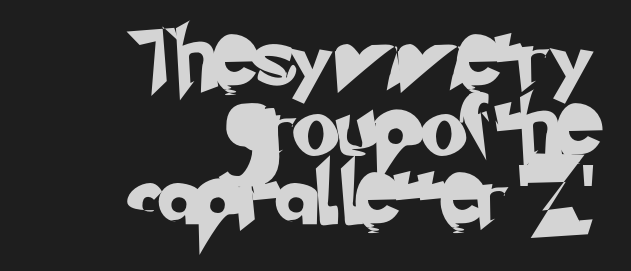
Q: Is the typeface a serif or a sans-serif typeface? A: Sans-serif.
Q: Is the text underlined? A: No.
Q: How is the paragraph aligned? A: Right-aligned.
Q: Is the spacing between letters normal or unusually wide? A: Normal.
Q: Is the spacing between lines tight, normal or loose? A: Tight.
Q: Width (condensed, normal, or wide)? A: Normal.
Q: Stroke contrast? A: Low.
Q: x-height? A: Small.
Q: Monospaced? A: No.
